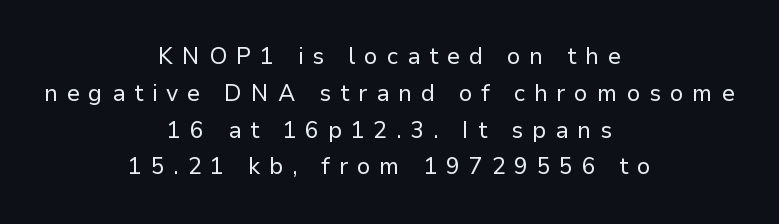
Q: Is the text bold? A: No.
Q: Is the text italic (slanted)? A: No, it is upright.
Q: Is the text underlined? A: No.
Q: How is the paragraph aligned? A: Centered.
Q: Is the spacing between letters normal or unusually wide? A: Unusually wide.
Q: Is the spacing between lines tight, normal or loose? A: Normal.
